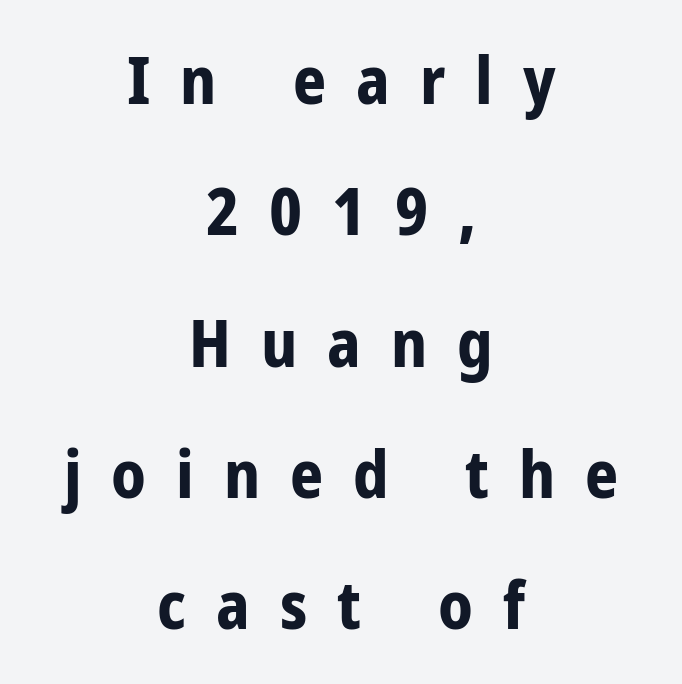
Q: Is the text bold? A: Yes.
Q: Is the text italic (slanted)? A: No, it is upright.
Q: Is the typeface a serif or a sans-serif typeface? A: Sans-serif.
Q: Is the text underlined? A: No.
Q: How is the paragraph aligned? A: Centered.
Q: Is the spacing between letters normal or unusually wide? A: Unusually wide.
Q: Is the spacing between lines tight, normal or loose? A: Loose.
Q: Width (condensed, normal, or wide)? A: Condensed.
Q: Stroke contrast? A: Low.
Q: x-height? A: Medium.
Q: Monospaced? A: No.
